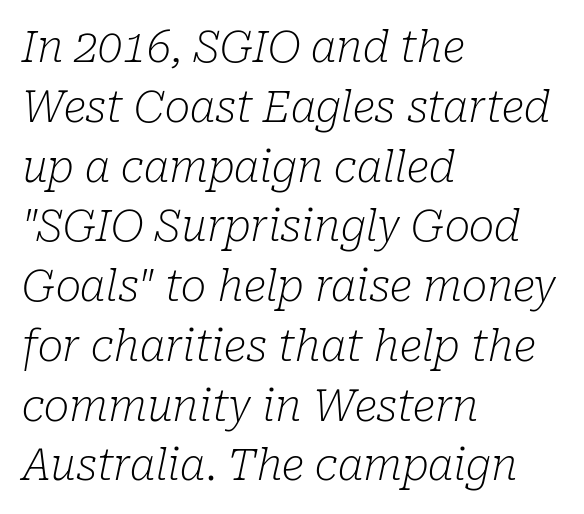
The image shows 43 px light serif type, italic (leaning right); set left-aligned, normal line spacing (1.39x), normal letter spacing, not underlined; low stroke contrast and a medium x-height.
